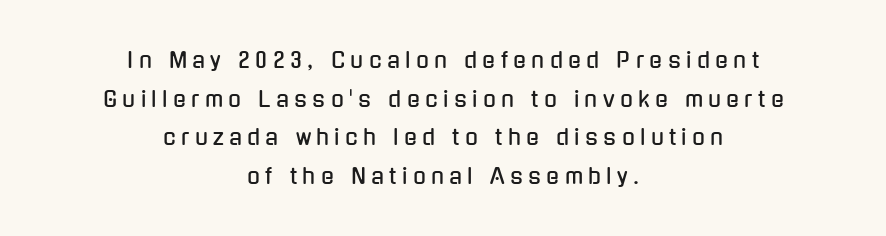
{"italic": "no", "underline": "no", "align": "center", "line_spacing_ratio": 1.84, "letter_spacing": "wide", "letter_spacing_em": 0.26, "glyph_px": 21}
